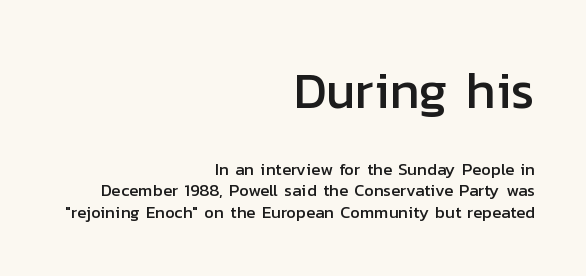
Line spacing here is normal. Posture: straight, roman, zero tilt. Which chunk is bigger? The first one — the top block dwarfs the bottom. Is this a fixed-width face? No — the glyphs have proportional, varying widths. Clear beneath every line of the passage. Words appear dense and cohesive because spacing is normal.
